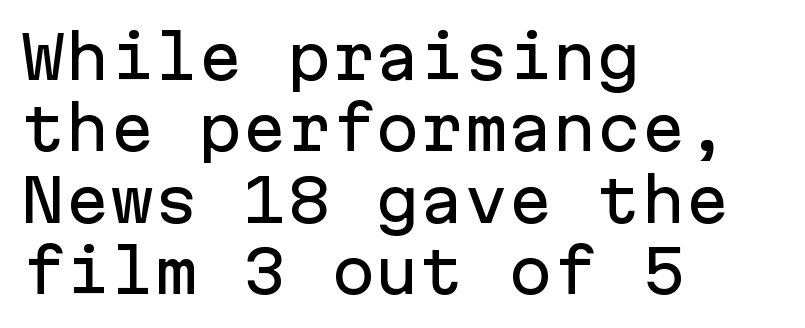
The image shows 59 px sans-serif type, upright, monospaced; set left-aligned, line spacing 1.21x, normal letter spacing, not underlined; low stroke contrast and a medium x-height.
